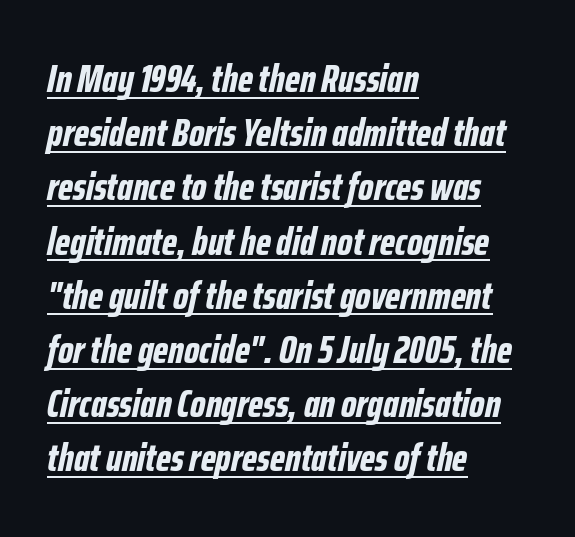
{"italic": "yes", "lean": "right", "slant_degrees": 12, "bold": "yes", "weight": "bold", "width": "condensed", "stroke_contrast": "low", "x_height": "medium", "monospaced": "no", "underline": "yes", "align": "left", "line_spacing": "normal", "line_spacing_ratio": 1.39, "letter_spacing": "normal", "letter_spacing_em": 0.0, "glyph_px": 39}
